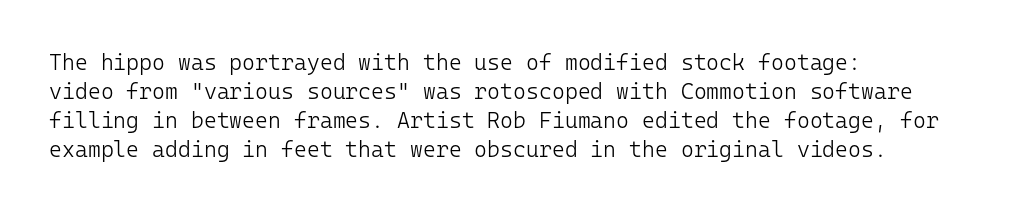
The image shows 22 px text type, upright; set left-aligned, normal line spacing (1.32x), normal letter spacing, not underlined.
